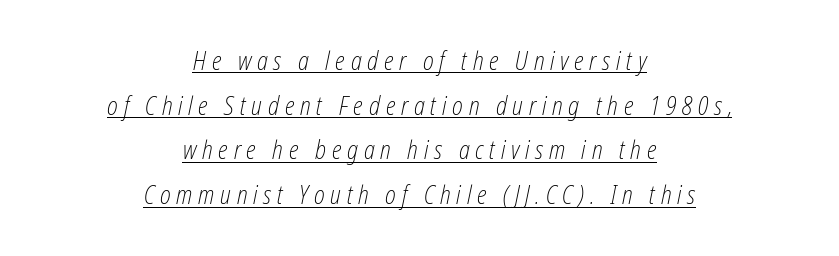
If you drew a line through each stem, it would be angled. Alignment: centered. Letters have the restrained weight of plain body copy at most. A typesetter would call this heavily tracked-out type. The lettering is marked with a stroke running underneath it.
